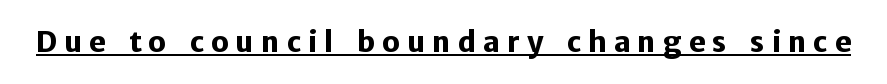
Nope, not italic — everything's standing straight. The lettering is marked with a stroke running underneath it. Here the designer chose a conventional face with non-uniform glyph widths. Heavy-handed strokes throughout: this text is bold. The type family on display is of the sans-serif kind. Each word looks stretched out because of the extra space between its letters.
